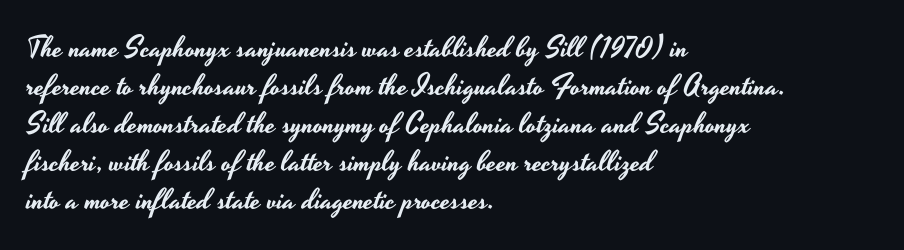
Compared with typical paragraphs, the rows here are spaced about the same. Type style note: lacks serifs. Nobody drew a line under any word here.
